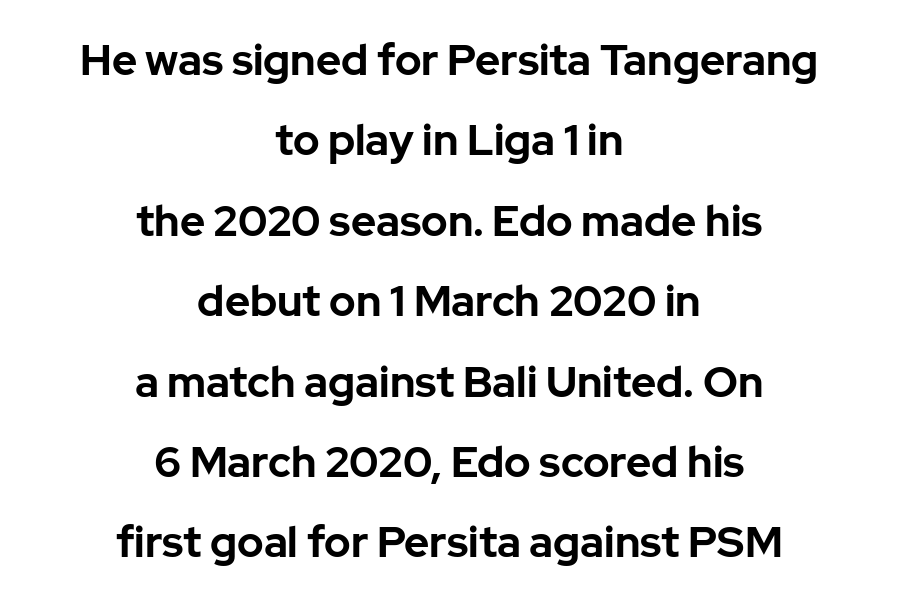
Q: Is the text bold? A: Yes.
Q: Is the text italic (slanted)? A: No, it is upright.
Q: Is the typeface a serif or a sans-serif typeface? A: Sans-serif.
Q: Is the text underlined? A: No.
Q: How is the paragraph aligned? A: Centered.
Q: Is the spacing between letters normal or unusually wide? A: Normal.
Q: Width (condensed, normal, or wide)? A: Normal.
Q: Stroke contrast? A: Low.
Q: x-height? A: Medium.
Q: Monospaced? A: No.
